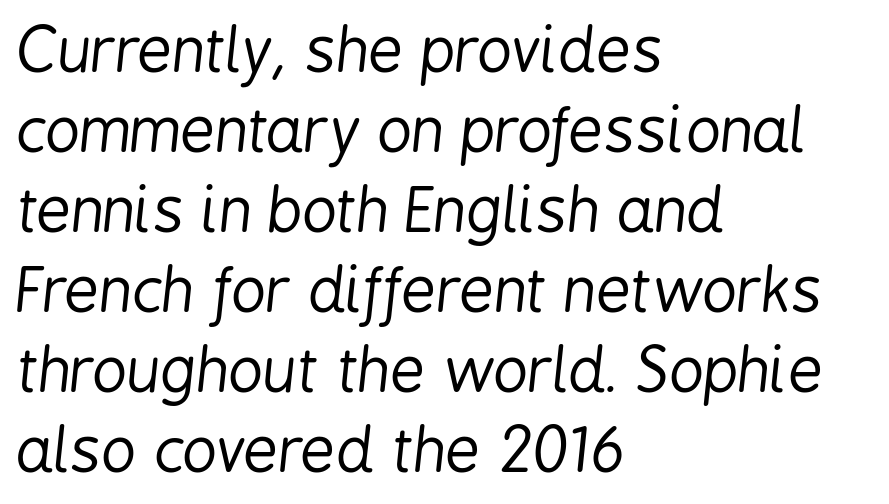
{"italic": "yes", "lean": "right", "slant_degrees": 6, "bold": "no", "weight": "regular", "width": "condensed", "stroke_contrast": "low", "x_height": "medium", "monospaced": "no", "underline": "no", "align": "left", "line_spacing": "normal", "line_spacing_ratio": 1.31, "letter_spacing": "normal", "letter_spacing_em": 0.0, "glyph_px": 61}
